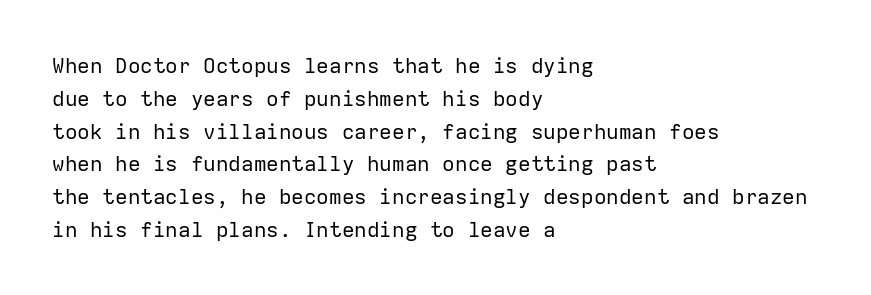
{"italic": "no", "bold": "no", "underline": "no", "align": "left", "line_spacing": "normal", "line_spacing_ratio": 1.56, "letter_spacing": "normal", "letter_spacing_em": 0.0, "glyph_px": 21}
